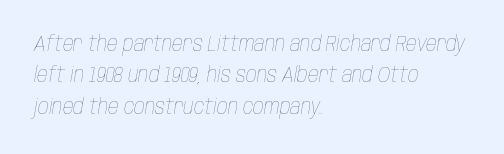
{"italic": "yes", "lean": "right", "slant_degrees": 10, "bold": "no", "underline": "no", "align": "left", "line_spacing": "normal", "line_spacing_ratio": 1.49, "letter_spacing": "normal", "letter_spacing_em": 0.0, "glyph_px": 21}
